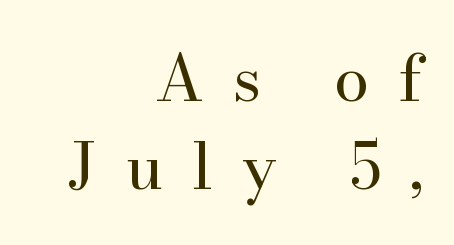
{"serif": "yes", "italic": "no", "bold": "no", "weight": "regular", "width": "normal", "stroke_contrast": "high", "x_height": "small", "monospaced": "no", "underline": "no", "align": "right", "line_spacing": "normal", "line_spacing_ratio": 1.39, "letter_spacing": "wide", "letter_spacing_em": 0.46, "glyph_px": 63}
